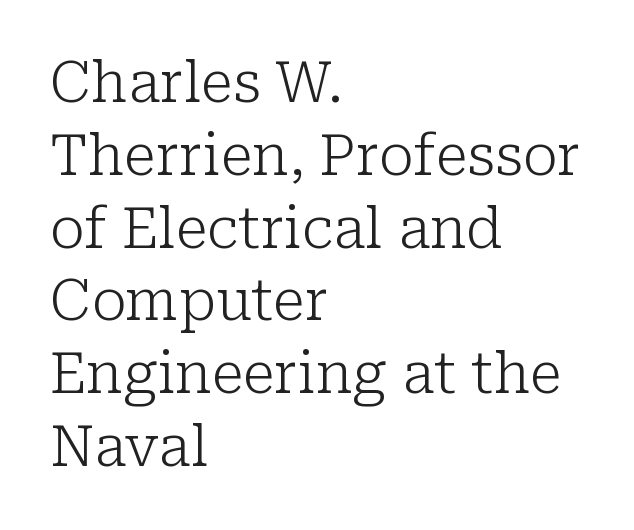
{"serif": "yes", "italic": "no", "bold": "no", "weight": "light", "width": "normal", "stroke_contrast": "low", "x_height": "medium", "monospaced": "no", "underline": "no", "align": "left", "line_spacing": "normal", "line_spacing_ratio": 1.3, "letter_spacing": "normal", "letter_spacing_em": 0.0, "glyph_px": 56}
